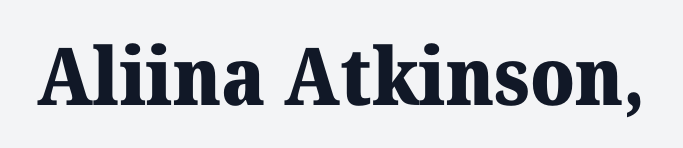
{"serif": "yes", "italic": "no", "bold": "yes", "weight": "heavy", "width": "normal", "stroke_contrast": "medium", "x_height": "medium", "monospaced": "no", "underline": "no", "letter_spacing": "normal", "letter_spacing_em": 0.0, "glyph_px": 80}
